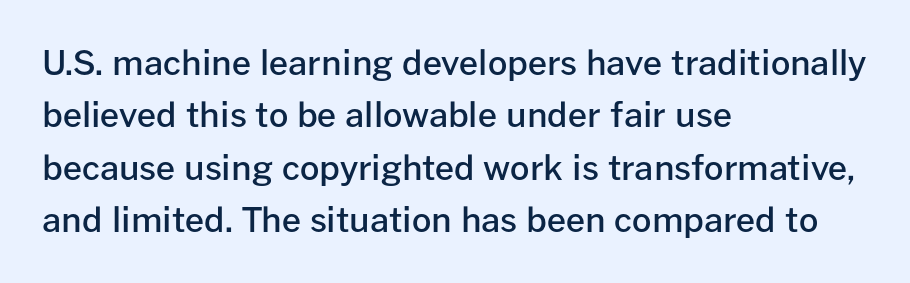
{"serif": "no", "italic": "no", "bold": "semi", "weight": "semibold", "width": "normal", "stroke_contrast": "low", "x_height": "medium", "monospaced": "no", "underline": "no", "align": "left", "line_spacing": "normal", "line_spacing_ratio": 1.54, "letter_spacing": "normal", "letter_spacing_em": 0.0, "glyph_px": 34}
